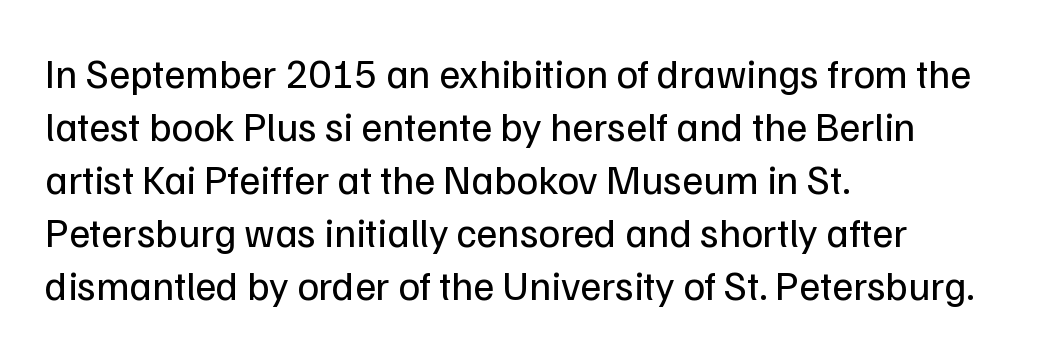
{"serif": "no", "italic": "no", "bold": "no", "weight": "regular", "width": "normal", "stroke_contrast": "low", "x_height": "medium", "monospaced": "no", "underline": "no", "align": "left", "line_spacing": "normal", "line_spacing_ratio": 1.29, "letter_spacing": "normal", "letter_spacing_em": 0.0, "glyph_px": 41}
